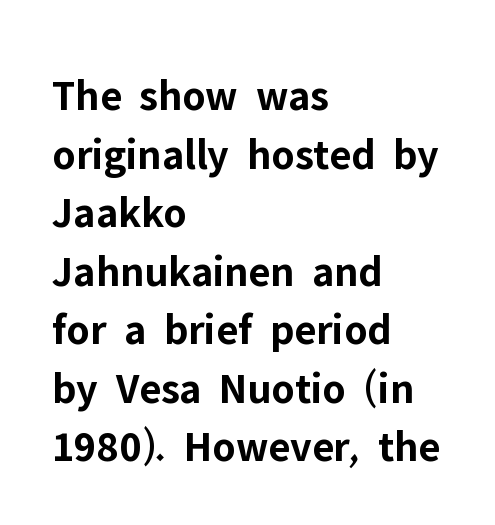
Q: Is the text bold? A: Yes.
Q: Is the text italic (slanted)? A: No, it is upright.
Q: Is the typeface a serif or a sans-serif typeface? A: Sans-serif.
Q: Is the text underlined? A: No.
Q: How is the paragraph aligned? A: Left-aligned.
Q: Is the spacing between letters normal or unusually wide? A: Normal.
Q: Is the spacing between lines tight, normal or loose? A: Normal.
Q: Width (condensed, normal, or wide)? A: Normal.
Q: Stroke contrast? A: Low.
Q: x-height? A: Medium.
Q: Monospaced? A: No.
